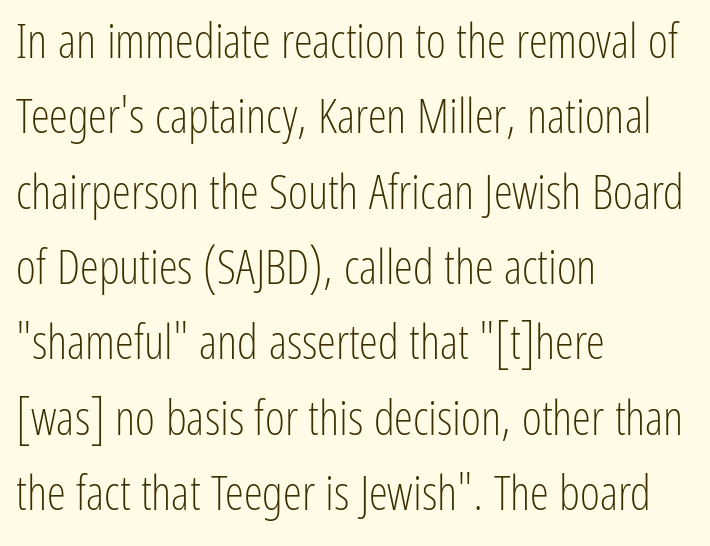
This rendering uses left alignment, leaving the right contour irregular. The type family on display is of the sans-serif kind. Lines of text with bare space underneath. Heaviness? Minimal to ordinary, like unemphasized prose.
